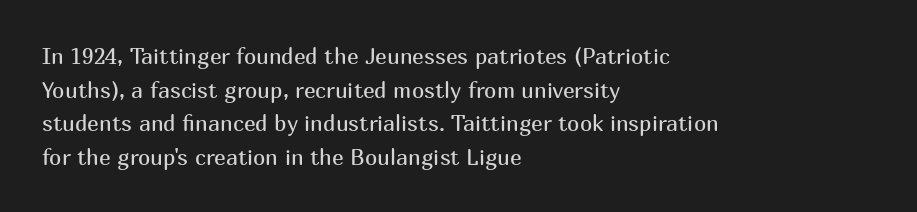
The image shows 22 px text type, upright; set left-aligned, normal line spacing (1.53x), normal letter spacing, not underlined.
